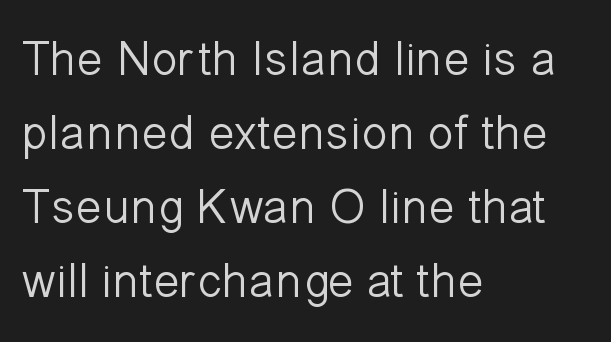
The specimen omits any rule beneath the text block's lines. Stems here are at most as thick as an everyday book face. Which margin do the lines hug? The left one — the right edge is uneven. This sample uses plain, unmodified letter spacing. Rendered with straight, roman letterforms.
